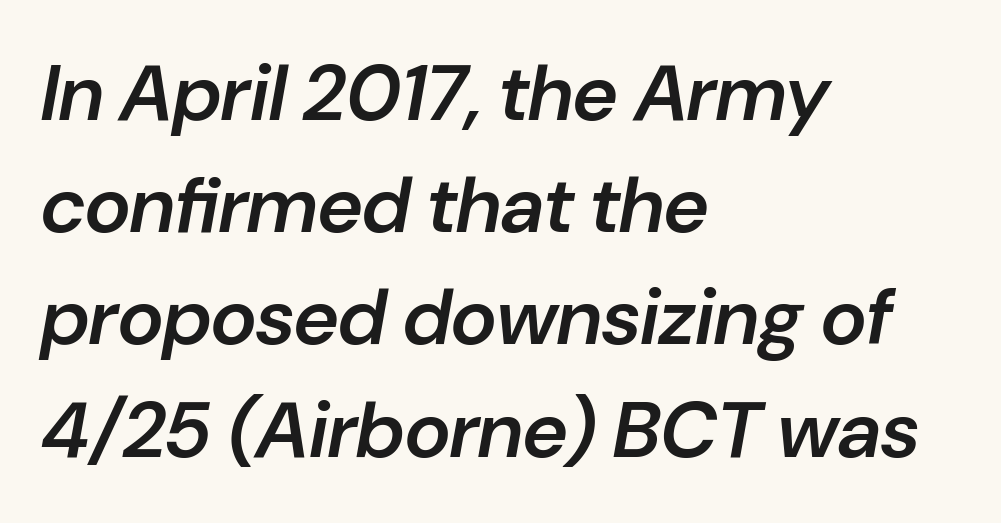
The image shows 79 px semibold type, italic (leaning right); set left-aligned, normal line spacing (1.42x), normal letter spacing, not underlined; low stroke contrast and a medium x-height.
